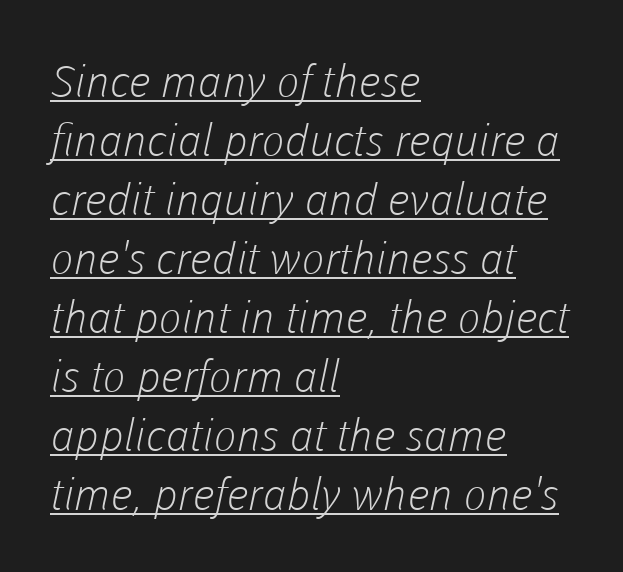
Q: Is the text bold? A: No.
Q: Is the typeface a serif or a sans-serif typeface? A: Sans-serif.
Q: Is the text underlined? A: Yes.
Q: How is the paragraph aligned? A: Left-aligned.
Q: Is the spacing between letters normal or unusually wide? A: Normal.
Q: Is the spacing between lines tight, normal or loose? A: Normal.
Q: Width (condensed, normal, or wide)? A: Normal.
Q: Stroke contrast? A: Low.
Q: x-height? A: Medium.
Q: Monospaced? A: No.
